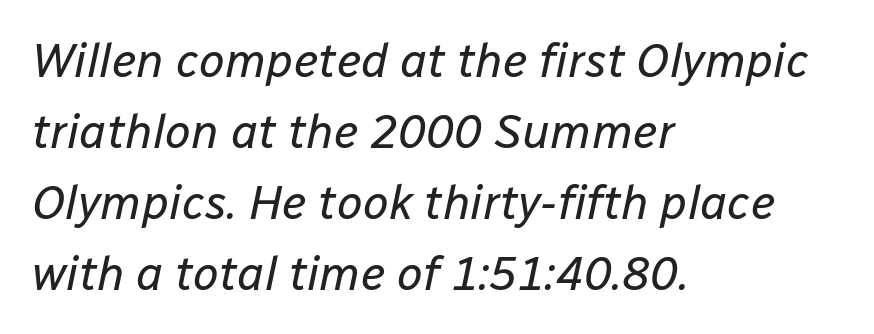
{"italic": "yes", "lean": "right", "slant_degrees": 12, "bold": "no", "weight": "regular", "width": "normal", "stroke_contrast": "low", "x_height": "medium", "monospaced": "no", "underline": "no", "align": "left", "line_spacing": "normal", "line_spacing_ratio": 1.51, "letter_spacing": "normal", "letter_spacing_em": 0.0, "glyph_px": 47}
